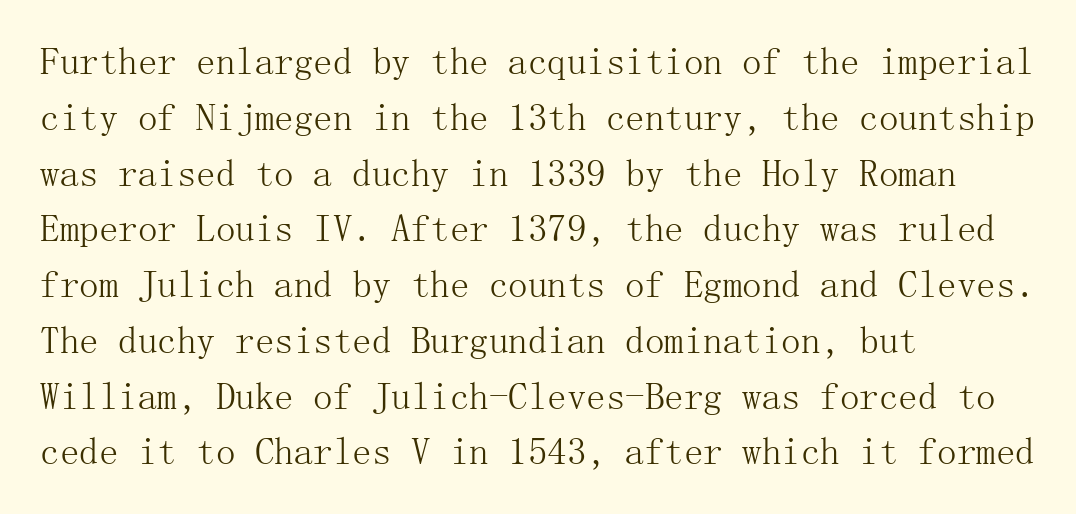
Q: Is the text bold? A: No.
Q: Is the text italic (slanted)? A: No, it is upright.
Q: Is the typeface a serif or a sans-serif typeface? A: Serif.
Q: Is the text underlined? A: No.
Q: How is the paragraph aligned? A: Left-aligned.
Q: Is the spacing between letters normal or unusually wide? A: Normal.
Q: Is the spacing between lines tight, normal or loose? A: Normal.
Q: Width (condensed, normal, or wide)? A: Normal.
Q: Stroke contrast? A: Medium.
Q: x-height? A: Medium.
